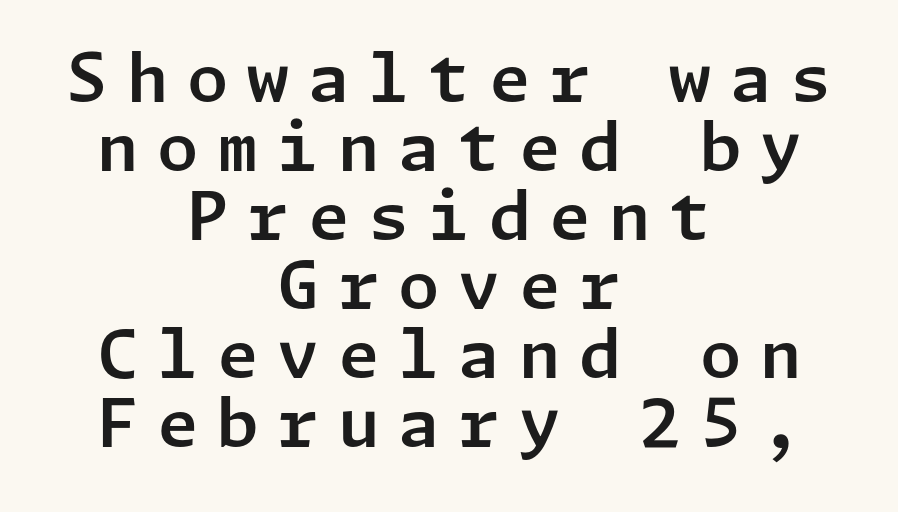
Q: Is the text italic (slanted)? A: No, it is upright.
Q: Is the typeface a serif or a sans-serif typeface? A: Sans-serif.
Q: Is the text underlined? A: No.
Q: How is the paragraph aligned? A: Centered.
Q: Is the spacing between letters normal or unusually wide? A: Unusually wide.
Q: Is the spacing between lines tight, normal or loose? A: Tight.
Q: Width (condensed, normal, or wide)? A: Normal.
Q: Stroke contrast? A: Low.
Q: x-height? A: Medium.
